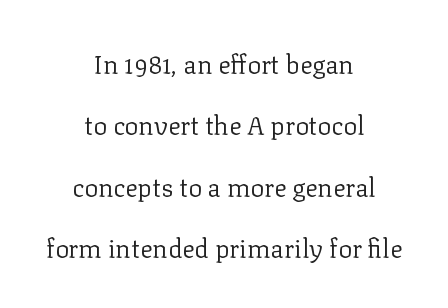
Q: Is the text bold? A: No.
Q: Is the text italic (slanted)? A: No, it is upright.
Q: Is the text underlined? A: No.
Q: How is the paragraph aligned? A: Centered.
Q: Is the spacing between letters normal or unusually wide? A: Normal.
Q: Is the spacing between lines tight, normal or loose? A: Loose.
